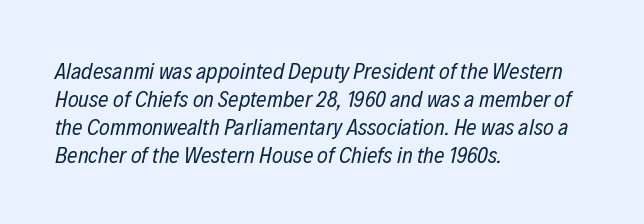
{"italic": "yes", "lean": "right", "slant_degrees": 12, "bold": "no", "underline": "no", "align": "left", "line_spacing_ratio": 1.22, "letter_spacing": "normal", "letter_spacing_em": 0.0, "glyph_px": 23}
